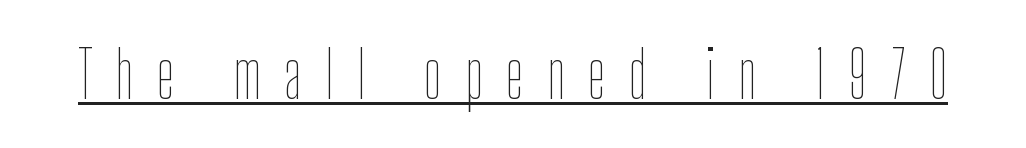
Bold? No — there's no thickening of the strokes. No italicization has been applied; the sample stays upright. The face used here is proportionally spaced, like ordinary book or web type. Inter-character spacing is expanded well beyond the font's built-in metrics.
